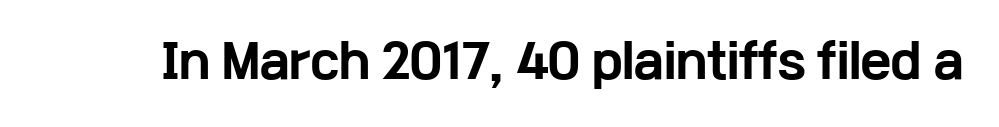
{"serif": "no", "italic": "no", "bold": "yes", "weight": "bold", "width": "wide", "stroke_contrast": "low", "x_height": "medium", "monospaced": "no", "underline": "no", "letter_spacing": "normal", "letter_spacing_em": 0.0, "glyph_px": 46}
